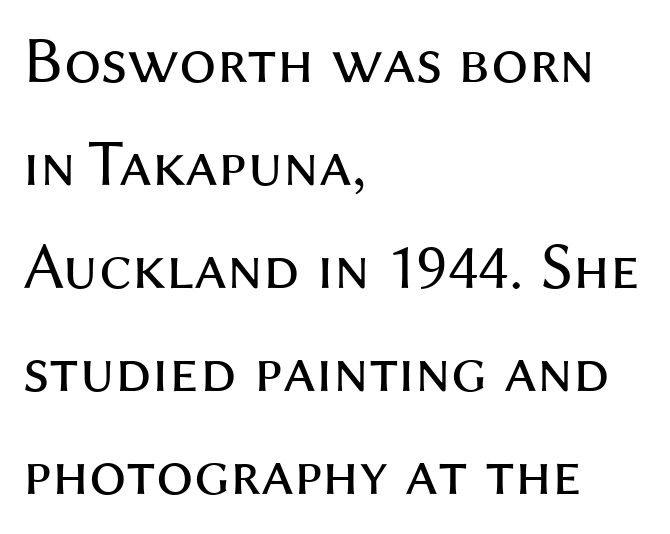
Q: Is the text bold? A: No.
Q: Is the text italic (slanted)? A: No, it is upright.
Q: Is the typeface a serif or a sans-serif typeface? A: Sans-serif.
Q: Is the text underlined? A: No.
Q: How is the paragraph aligned? A: Left-aligned.
Q: Is the spacing between letters normal or unusually wide? A: Normal.
Q: Is the spacing between lines tight, normal or loose? A: Normal.
Q: Width (condensed, normal, or wide)? A: Normal.
Q: Stroke contrast? A: Medium.
Q: x-height? A: Medium.
Q: Monospaced? A: No.
